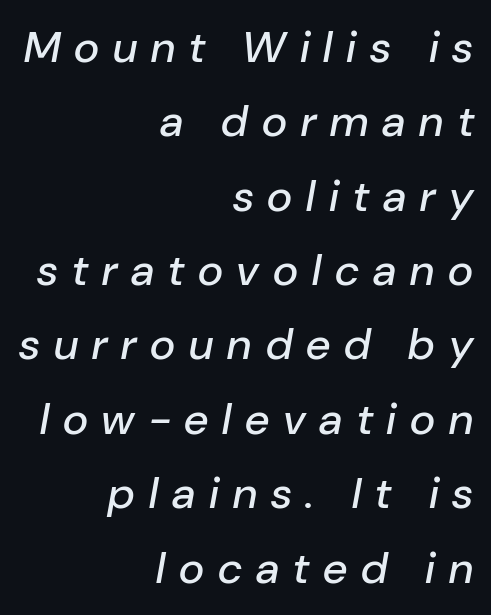
The image shows 44 px text type, italic (leaning right); set right-aligned, normal line spacing (1.69x), unusually wide letter spacing (+0.32 em), not underlined; low stroke contrast and a medium x-height.
